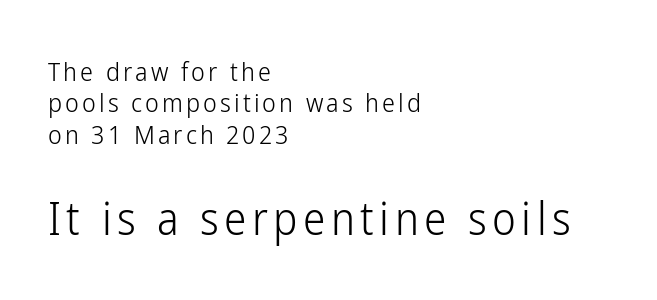
Grotesque or geometric, the face here clearly has no serifs. The space directly below the letters is spotless. Varying glyph widths throughout — classic text-font behaviour. The block sitting lower on the canvas is the one with enlarged characters. Every character sits straight up, as roman type does.
